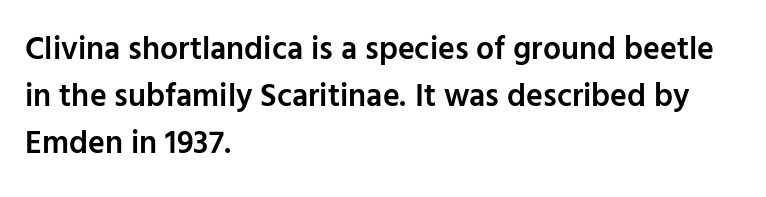
A typesetter would label this face a sans. A typesetter would call this proportional, since set widths differ per character. Every row of glyphs begins at an identical x-position on the left. A normal amount of white space separates one row of letters from the next. A roman cut, with each character standing at attention.
